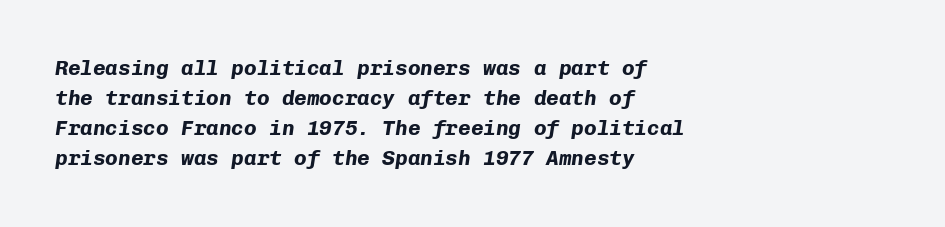
Q: Is the text bold? A: Yes.
Q: Is the text italic (slanted)? A: Yes, it leans right by about 8 degrees.
Q: Is the text underlined? A: No.
Q: How is the paragraph aligned? A: Left-aligned.
Q: Is the spacing between letters normal or unusually wide? A: Normal.
Q: Is the spacing between lines tight, normal or loose? A: Normal.
